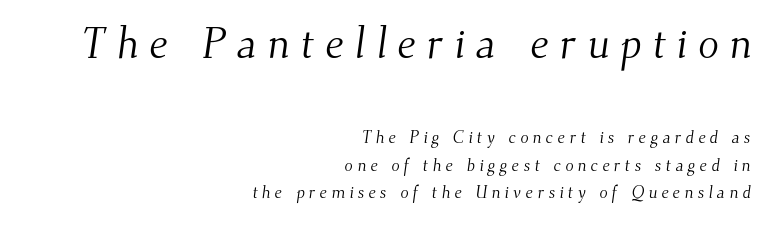
The image shows 43 px light serif type; set right-aligned, normal line spacing (1.62x), unusually wide letter spacing (+0.25 em), not underlined; the first (top) block is 2.53x larger; medium stroke contrast and a small x-height.
